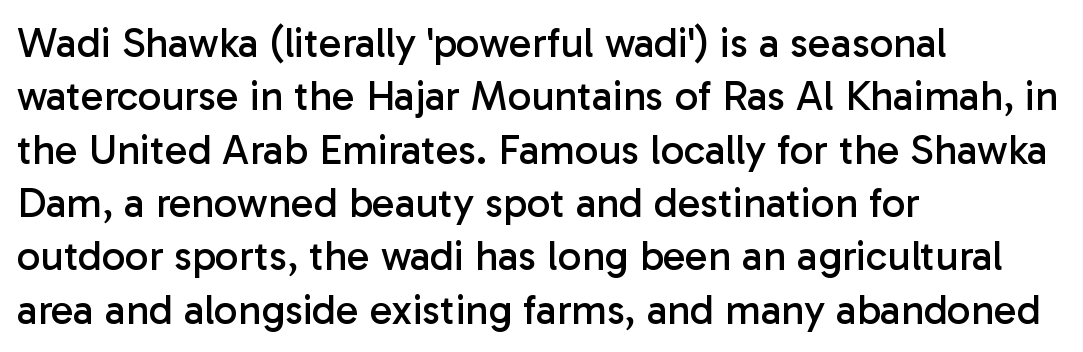
{"serif": "no", "italic": "no", "bold": "no", "weight": "regular", "width": "normal", "stroke_contrast": "low", "x_height": "medium", "monospaced": "no", "underline": "no", "align": "left", "line_spacing": "normal", "line_spacing_ratio": 1.27, "letter_spacing": "normal", "letter_spacing_em": 0.0, "glyph_px": 42}
